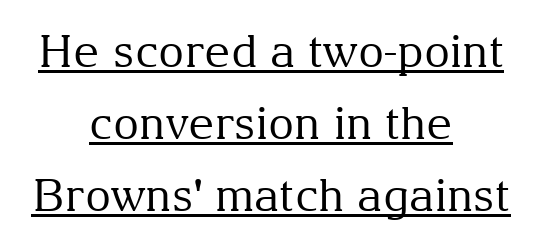
{"serif": "yes", "italic": "no", "bold": "no", "weight": "regular", "width": "normal", "stroke_contrast": "medium", "x_height": "medium", "monospaced": "no", "underline": "yes", "align": "center", "line_spacing": "normal", "line_spacing_ratio": 1.6, "letter_spacing": "normal", "letter_spacing_em": 0.0, "glyph_px": 45}
